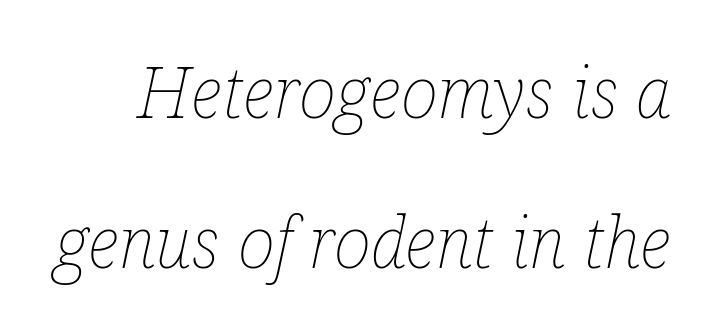
Q: Is the text bold? A: No.
Q: Is the text italic (slanted)? A: Yes, it leans right by about 12 degrees.
Q: Is the text underlined? A: No.
Q: Is the spacing between letters normal or unusually wide? A: Normal.
Q: Is the spacing between lines tight, normal or loose? A: Loose.
Q: Width (condensed, normal, or wide)? A: Condensed.
Q: Stroke contrast? A: Low.
Q: x-height? A: Medium.
Q: Monospaced? A: No.
